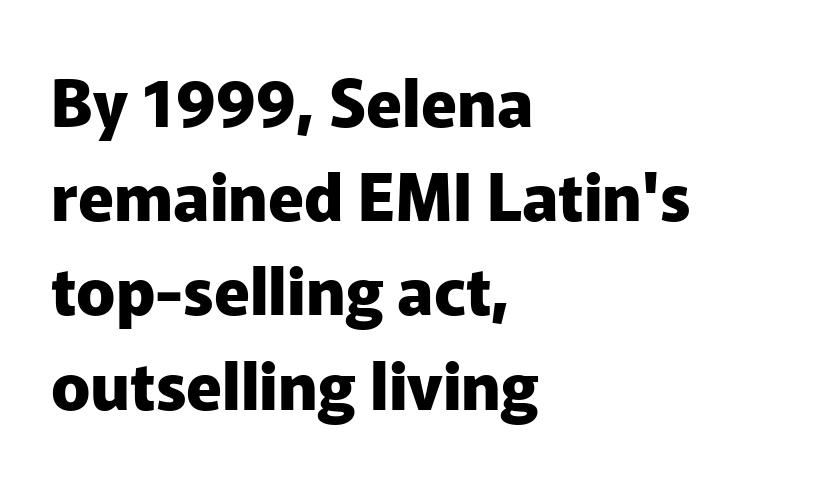
Proportional: the letters do not fall into vertical columns. Every character sits straight up, as roman type does. The face used here is a sans, in the tradition of grotesques and geometrics. Notice how descenders clear the ascenders below comfortably — that's standard leading. How heavy is the stroke? Heavy — this is a bold. Observe the ordinary spacing: letters are neighbours, not strangers.
